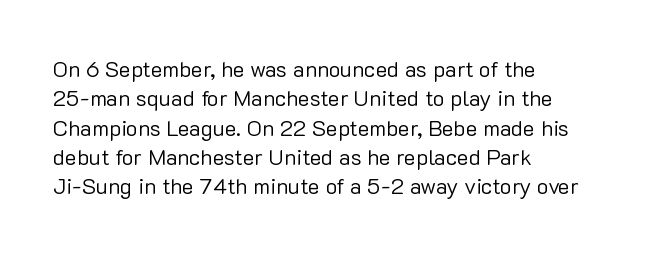
The image shows 22 px text type, upright; set left-aligned, normal line spacing (1.33x), normal letter spacing, not underlined.
